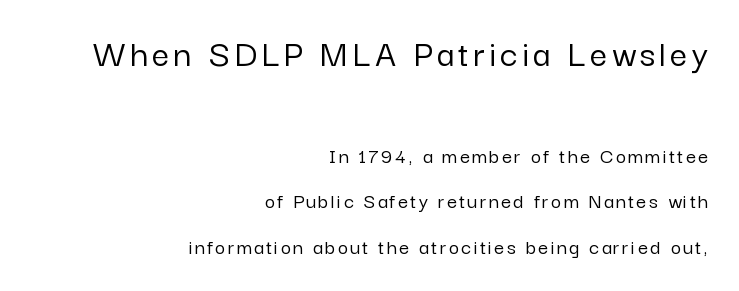
The image shows 39 px sans-serif type, upright; set right-aligned, loose line spacing (2.07x), not underlined; the first (top) block is 1.77x larger; low stroke contrast and a medium x-height.
